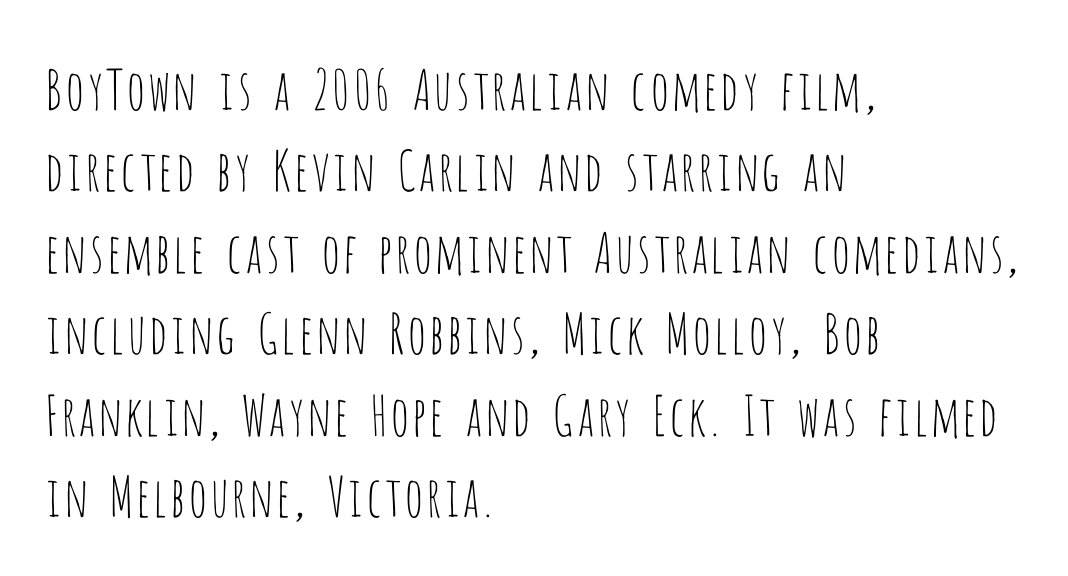
{"serif": "no", "italic": "no", "bold": "no", "weight": "thin", "width": "condensed", "stroke_contrast": "low", "x_height": "large", "monospaced": "no", "underline": "no", "align": "left", "line_spacing": "normal", "line_spacing_ratio": 1.48, "letter_spacing": "normal", "letter_spacing_em": 0.0, "glyph_px": 55}
